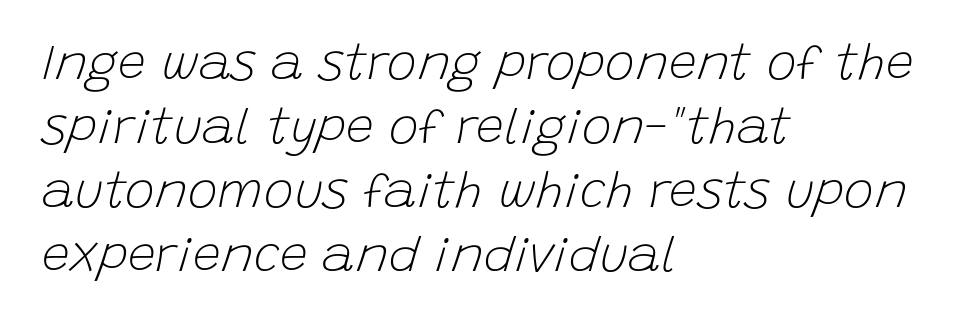
Q: Is the text bold? A: No.
Q: Is the text italic (slanted)? A: Yes, it leans right by about 15 degrees.
Q: Is the text underlined? A: No.
Q: How is the paragraph aligned? A: Left-aligned.
Q: Is the spacing between letters normal or unusually wide? A: Normal.
Q: Is the spacing between lines tight, normal or loose? A: Normal.
Q: Width (condensed, normal, or wide)? A: Normal.
Q: Stroke contrast? A: Low.
Q: x-height? A: Large.
Q: Monospaced? A: No.
